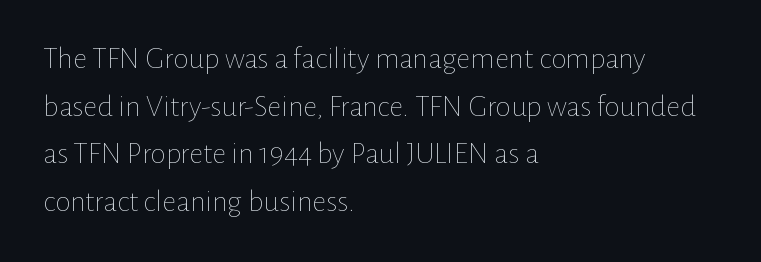
Q: Is the text bold? A: No.
Q: Is the text italic (slanted)? A: No, it is upright.
Q: Is the text underlined? A: No.
Q: How is the paragraph aligned? A: Left-aligned.
Q: Is the spacing between letters normal or unusually wide? A: Normal.
Q: Is the spacing between lines tight, normal or loose? A: Normal.
Q: Width (condensed, normal, or wide)? A: Normal.
Q: Stroke contrast? A: Low.
Q: x-height? A: Medium.
Q: Monospaced? A: No.
